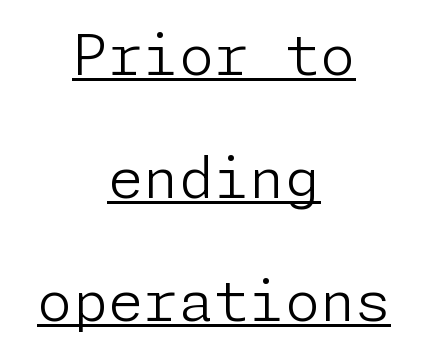
The type family on display is of the sans-serif kind. Is the stroke heavy? The answer is a plain regular-or-lighter. Between one letter and the next there's only the usual sliver of space. You can tell it's not italic because the verticals are truly vertical. Students, observe the line beneath the letters — that is underlining.
